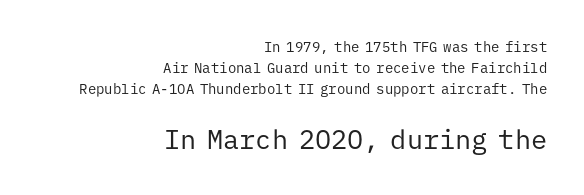
Q: Is the text bold? A: No.
Q: Is the text italic (slanted)? A: No, it is upright.
Q: Is the text underlined? A: No.
Q: How is the paragraph aligned? A: Right-aligned.
Q: Is the spacing between letters normal or unusually wide? A: Normal.
Q: Is the spacing between lines tight, normal or loose? A: Normal.
Q: Which block of text is set in a larger size, the first (top) or the second (bottom)? A: The second (bottom) one.
